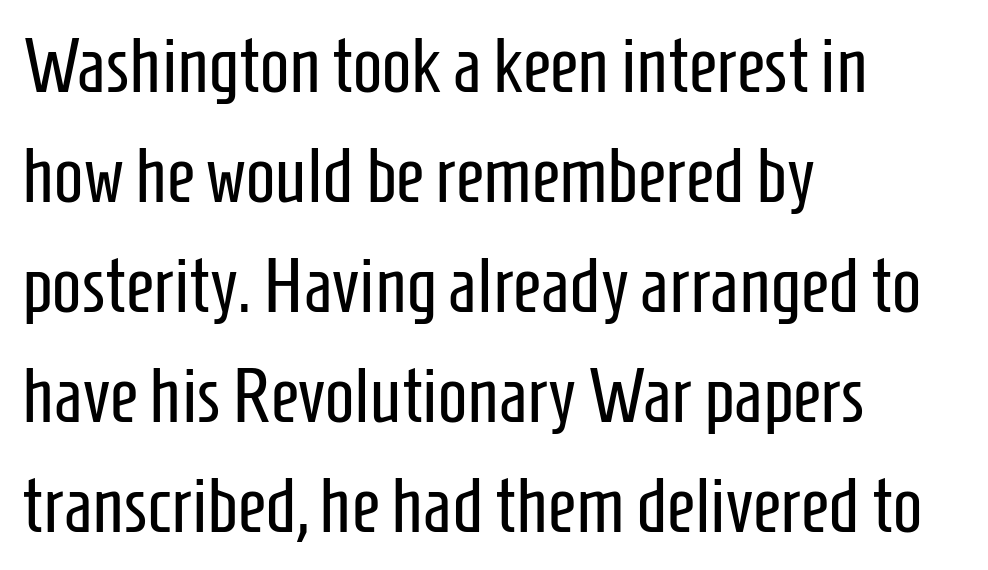
{"serif": "no", "italic": "no", "bold": "no", "weight": "regular", "width": "condensed", "stroke_contrast": "low", "x_height": "medium", "monospaced": "no", "underline": "no", "align": "left", "line_spacing": "normal", "line_spacing_ratio": 1.41, "letter_spacing": "normal", "letter_spacing_em": 0.0, "glyph_px": 78}
